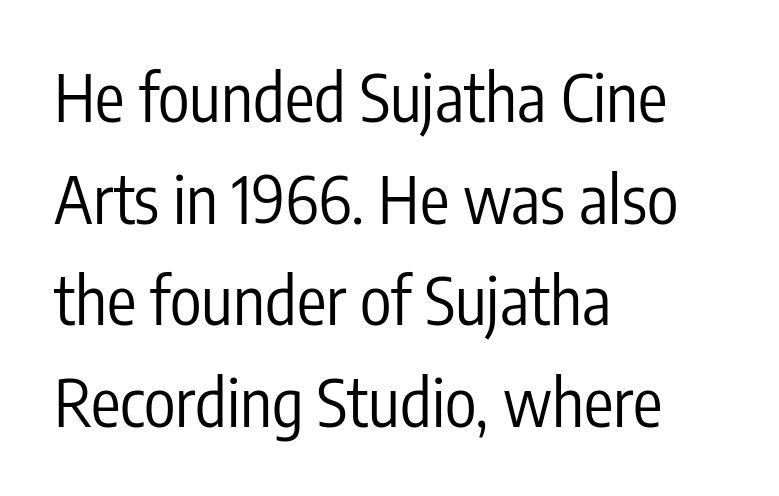
The image shows 66 px regular-weight, condensed sans-serif type, upright; set left-aligned, normal line spacing (1.54x), normal letter spacing, not underlined; low stroke contrast and a medium x-height.
